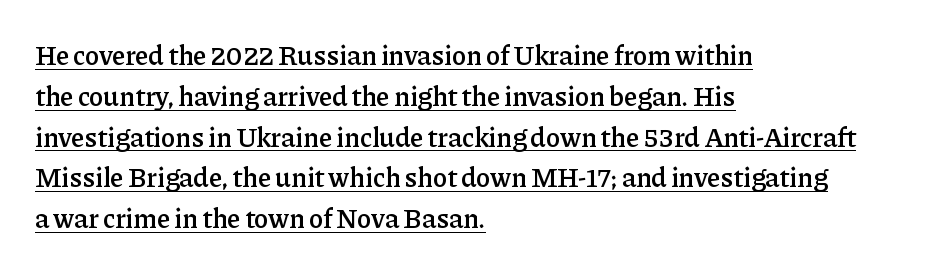
The image shows 27 px text type, upright; set left-aligned, normal line spacing (1.51x), normal letter spacing, underlined.
